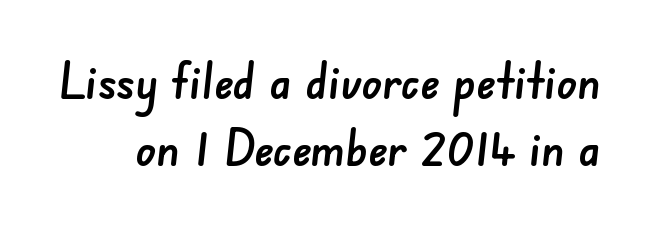
{"serif": "no", "width": "normal", "stroke_contrast": "low", "x_height": "small", "monospaced": "no", "underline": "no", "line_spacing": "normal", "line_spacing_ratio": 1.31, "letter_spacing": "normal", "letter_spacing_em": 0.0, "glyph_px": 51}
